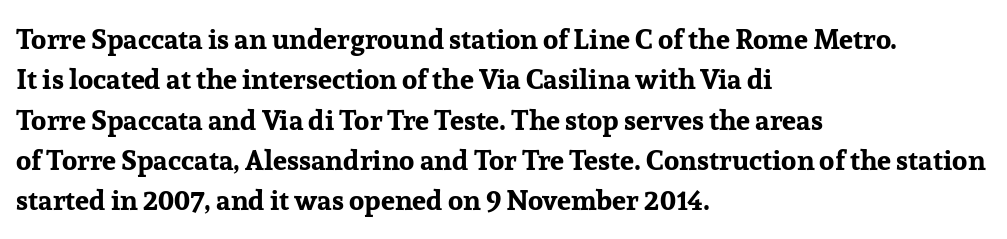
The image shows 28 px bold serif type, upright; set left-aligned, normal line spacing (1.44x), normal letter spacing, not underlined; low stroke contrast and a medium x-height.
